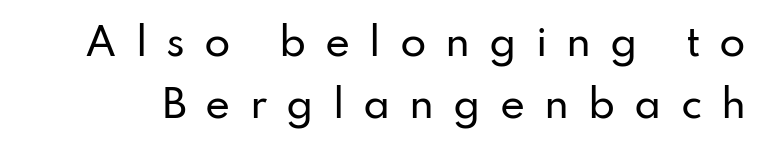
{"serif": "no", "italic": "no", "width": "normal", "stroke_contrast": "low", "x_height": "small", "monospaced": "no", "underline": "no", "line_spacing": "normal", "line_spacing_ratio": 1.64, "letter_spacing": "wide", "letter_spacing_em": 0.5, "glyph_px": 38}
